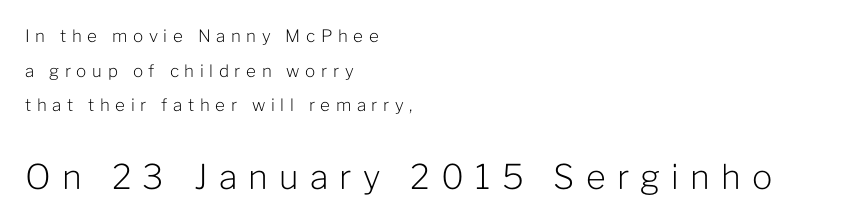
{"serif": "no", "italic": "no", "bold": "no", "weight": "light", "width": "normal", "stroke_contrast": "low", "x_height": "medium", "monospaced": "no", "underline": "no", "align": "left", "line_spacing": "loose", "line_spacing_ratio": 2.04, "letter_spacing": "wide", "letter_spacing_em": 0.33, "larger_block": "second", "size_ratio": 2.0, "glyph_px": 34}
